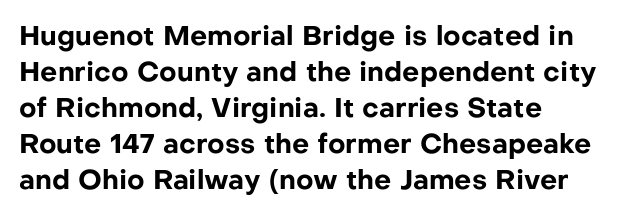
Is there much room between lines? A standard amount, neither cramped nor airy. This rendering features lettering with no underline. The typography opts for an upright posture over an oblique one. Standard letterfit; no display-style spreading of the glyphs. Line starts are locked; line ends wander. Heavy-handed strokes throughout: this text is bold.
